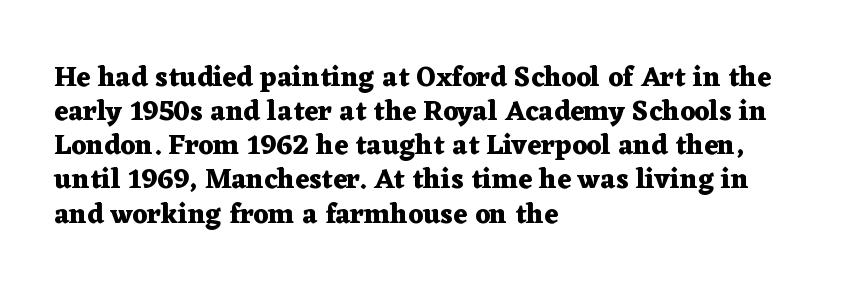
A serif font was chosen for this passage. Look at the tracking — it's just the regular setting, nothing added. Is this a fixed-width face? No — the glyphs have proportional, varying widths. The specimen omits any rule beneath the text block's lines. Emphasis by weight is at full strength: bold.
